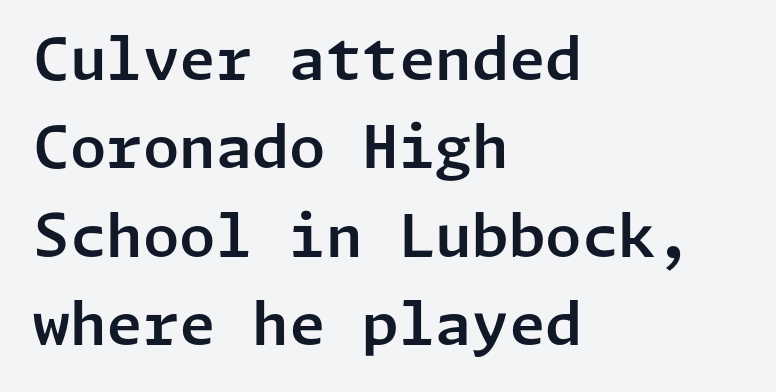
Horizontally, the lines are justified to the leading edge only. The font's upright variant was chosen for this text. You can tell from the bare stems that sans-serif type was used. The words here are not underlined.
